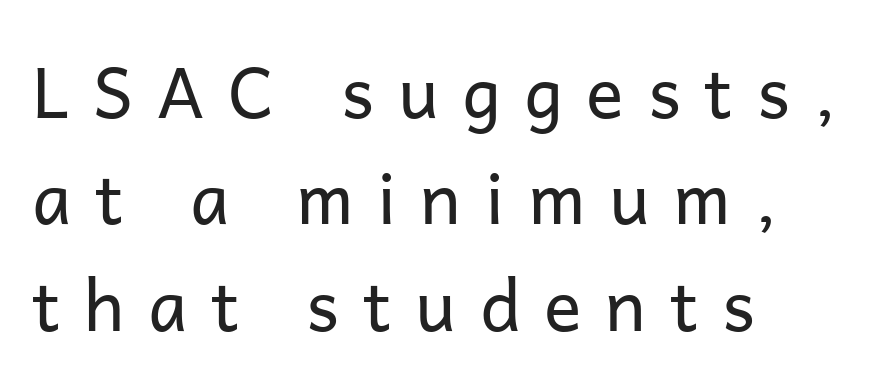
Grotesque or geometric, the face here clearly has no serifs. This sample has the flowing, uneven cadence of proportional lettering. One-word summary of the alignment: left. A bare baseline throughout the passage. This reads as an unemphasized weight, regular at the heaviest.
